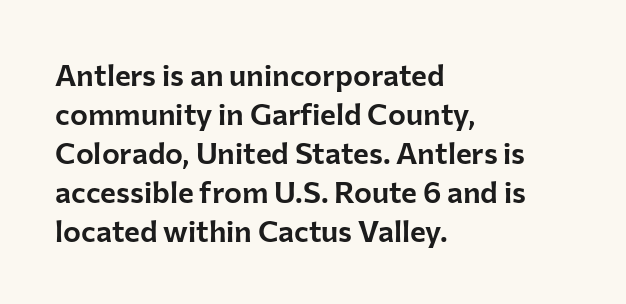
Line spacing here is normal. Words appear dense and cohesive because spacing is normal. Horizontal alignment here is leftward, the default for most running prose. Italic? Not at all — the glyphs are vertical. Classification — sans serif.
